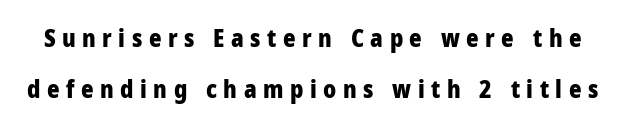
Each word looks stretched out because of the extra space between its letters. No word sits above an underline. Posture: upright roman. Caption: bold face, heavy strokes.
